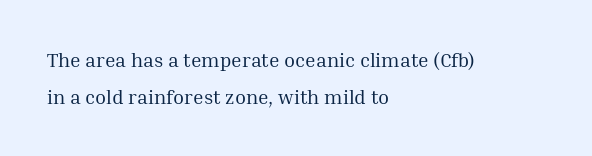
Q: Is the text bold? A: No.
Q: Is the text italic (slanted)? A: No, it is upright.
Q: Is the text underlined? A: No.
Q: How is the paragraph aligned? A: Left-aligned.
Q: Is the spacing between letters normal or unusually wide? A: Normal.
